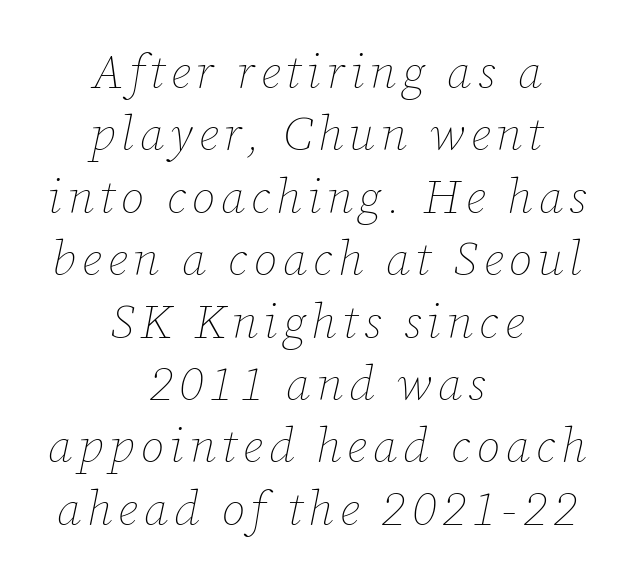
Q: Is the text bold? A: No.
Q: Is the text italic (slanted)? A: Yes, it leans right by about 12 degrees.
Q: Is the text underlined? A: No.
Q: How is the paragraph aligned? A: Centered.
Q: Is the spacing between lines tight, normal or loose? A: Normal.
Q: Width (condensed, normal, or wide)? A: Normal.
Q: Stroke contrast? A: Low.
Q: x-height? A: Medium.
Q: Monospaced? A: No.
